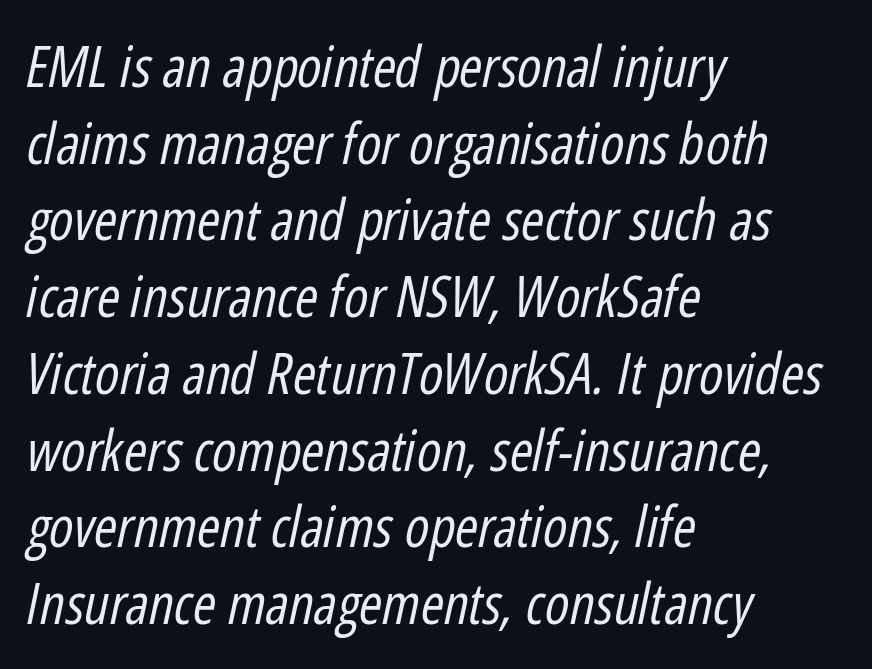
Q: Is the text bold? A: No.
Q: Is the text italic (slanted)? A: Yes, it leans right by about 12 degrees.
Q: Is the text underlined? A: No.
Q: How is the paragraph aligned? A: Left-aligned.
Q: Is the spacing between letters normal or unusually wide? A: Normal.
Q: Is the spacing between lines tight, normal or loose? A: Normal.
Q: Width (condensed, normal, or wide)? A: Condensed.
Q: Stroke contrast? A: Low.
Q: x-height? A: Medium.
Q: Monospaced? A: No.
